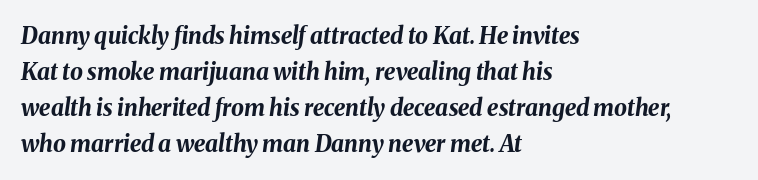
Q: Is the text bold? A: Yes.
Q: Is the text italic (slanted)? A: Yes, it leans right by about 8 degrees.
Q: Is the text underlined? A: No.
Q: How is the paragraph aligned? A: Left-aligned.
Q: Is the spacing between letters normal or unusually wide? A: Normal.
Q: Is the spacing between lines tight, normal or loose? A: Normal.
